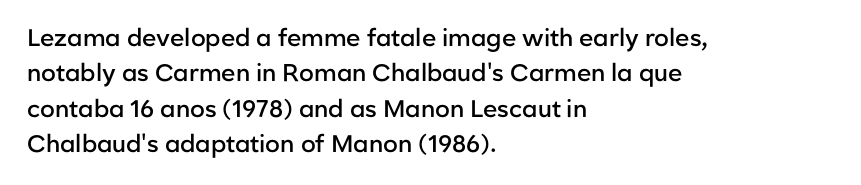
Q: Is the text bold? A: Semi-bold.
Q: Is the text italic (slanted)? A: No, it is upright.
Q: Is the text underlined? A: No.
Q: How is the paragraph aligned? A: Left-aligned.
Q: Is the spacing between letters normal or unusually wide? A: Normal.
Q: Is the spacing between lines tight, normal or loose? A: Normal.
